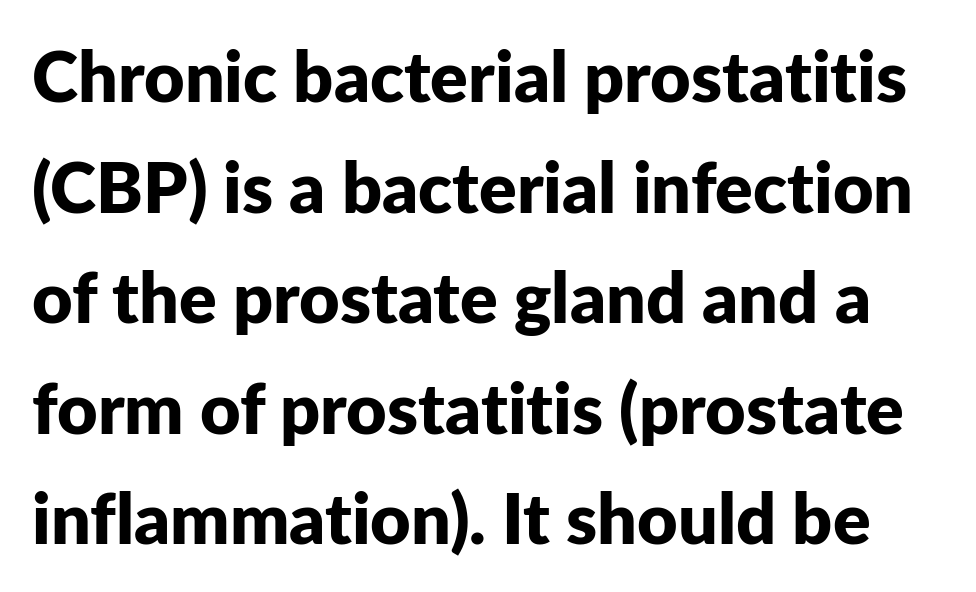
{"serif": "no", "italic": "no", "bold": "yes", "weight": "bold", "width": "normal", "stroke_contrast": "low", "x_height": "medium", "monospaced": "no", "underline": "no", "line_spacing": "normal", "line_spacing_ratio": 1.58, "letter_spacing": "normal", "letter_spacing_em": 0.0, "glyph_px": 70}
